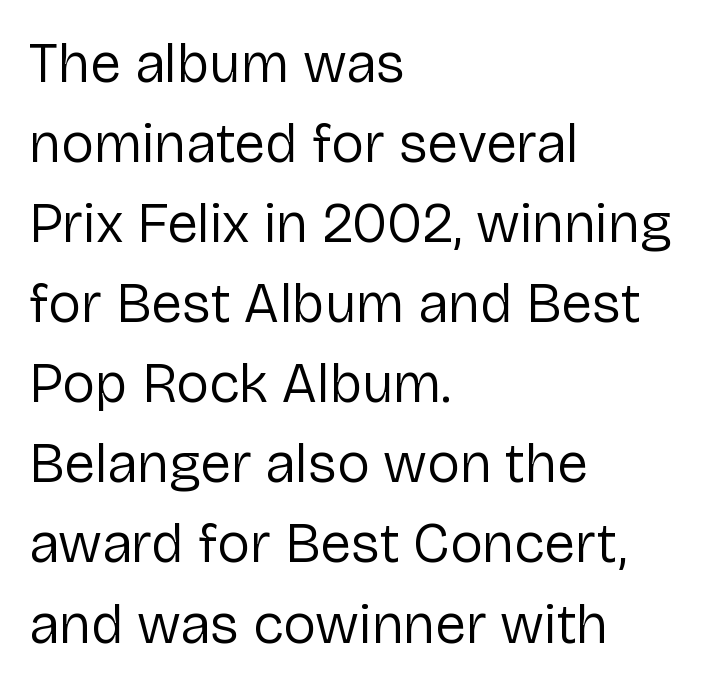
{"serif": "no", "italic": "no", "bold": "no", "weight": "regular", "width": "normal", "stroke_contrast": "low", "x_height": "medium", "monospaced": "no", "underline": "no", "align": "left", "line_spacing": "normal", "line_spacing_ratio": 1.43, "letter_spacing": "normal", "letter_spacing_em": 0.0, "glyph_px": 56}
